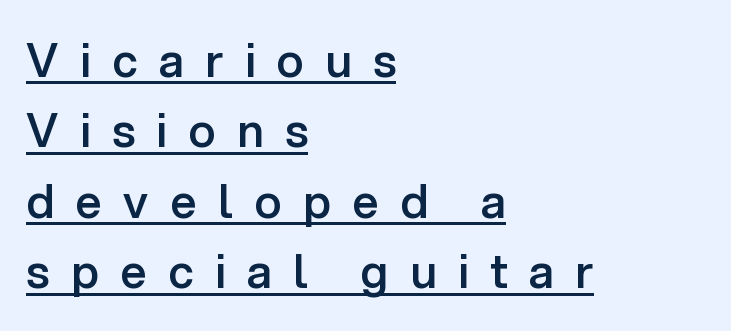
{"serif": "no", "italic": "no", "bold": "semi", "weight": "semibold", "width": "normal", "stroke_contrast": "low", "x_height": "medium", "monospaced": "no", "underline": "yes", "align": "left", "line_spacing": "normal", "line_spacing_ratio": 1.53, "letter_spacing": "wide", "letter_spacing_em": 0.47, "glyph_px": 46}
